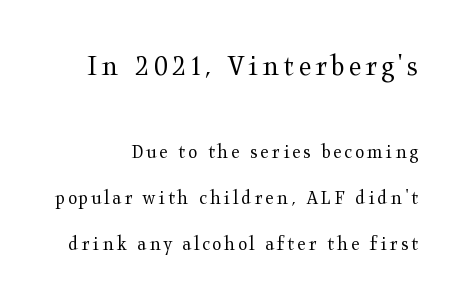
Q: Is the text bold? A: No.
Q: Is the text italic (slanted)? A: No, it is upright.
Q: Is the typeface a serif or a sans-serif typeface? A: Serif.
Q: Is the text underlined? A: No.
Q: Is the spacing between lines tight, normal or loose? A: Loose.
Q: Which block of text is set in a larger size, the first (top) or the second (bottom)? A: The first (top) one.
Q: Width (condensed, normal, or wide)? A: Wide.
Q: Stroke contrast? A: Medium.
Q: x-height? A: Medium.
Q: Monospaced? A: No.
